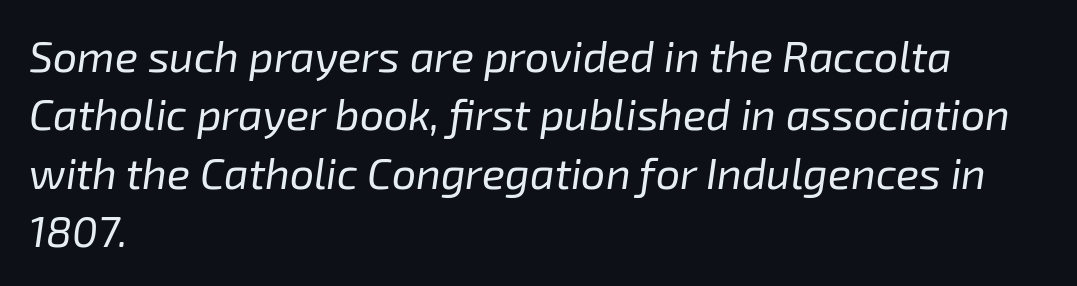
{"italic": "yes", "lean": "right", "slant_degrees": 8, "bold": "no", "weight": "regular", "width": "normal", "stroke_contrast": "low", "x_height": "medium", "monospaced": "no", "underline": "no", "align": "left", "line_spacing": "normal", "line_spacing_ratio": 1.36, "letter_spacing": "normal", "letter_spacing_em": 0.0, "glyph_px": 43}
